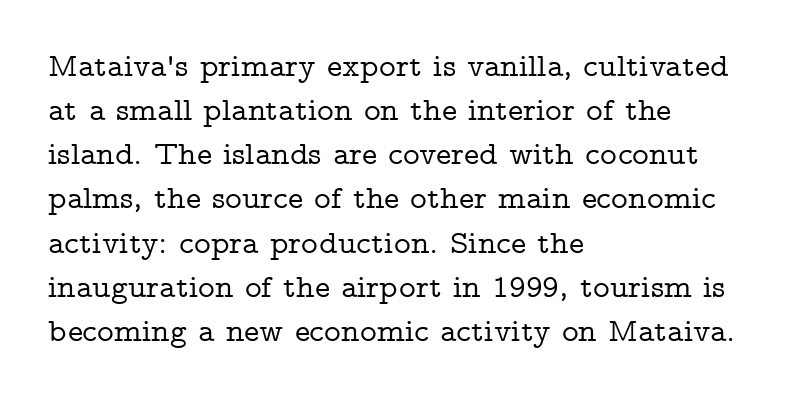
Q: Is the text italic (slanted)? A: No, it is upright.
Q: Is the typeface a serif or a sans-serif typeface? A: Serif.
Q: Is the text underlined? A: No.
Q: How is the paragraph aligned? A: Left-aligned.
Q: Is the spacing between letters normal or unusually wide? A: Normal.
Q: Is the spacing between lines tight, normal or loose? A: Normal.
Q: Width (condensed, normal, or wide)? A: Wide.
Q: Stroke contrast? A: Low.
Q: x-height? A: Medium.
Q: Monospaced? A: No.
